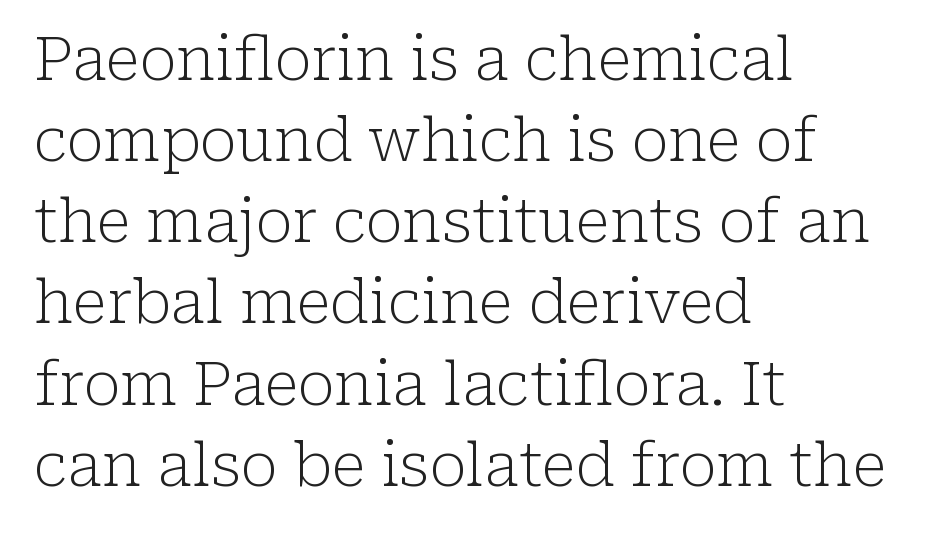
{"serif": "yes", "italic": "no", "bold": "no", "weight": "light", "width": "normal", "stroke_contrast": "low", "x_height": "medium", "monospaced": "no", "underline": "no", "align": "left", "line_spacing": "normal", "line_spacing_ratio": 1.33, "letter_spacing": "normal", "letter_spacing_em": 0.0, "glyph_px": 61}
